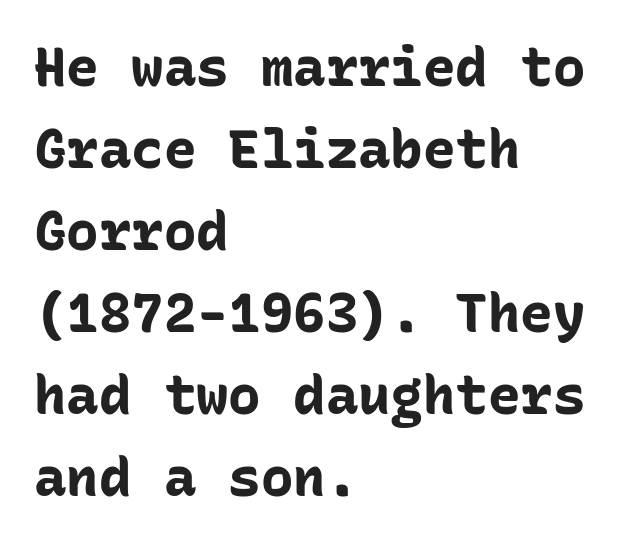
{"serif": "no", "italic": "no", "bold": "yes", "weight": "bold", "width": "normal", "stroke_contrast": "low", "x_height": "medium", "monospaced": "yes", "underline": "no", "align": "left", "line_spacing": "normal", "line_spacing_ratio": 1.52, "letter_spacing": "normal", "letter_spacing_em": 0.0, "glyph_px": 54}
